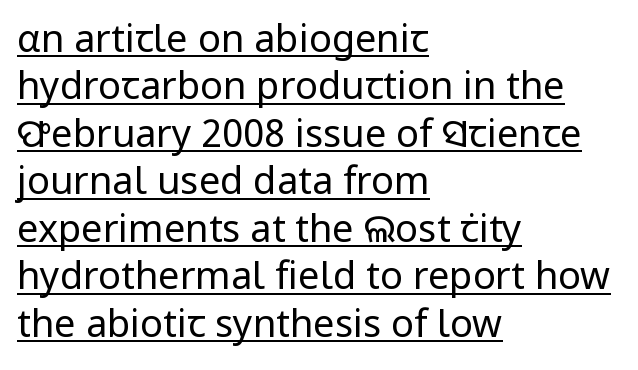
In terms of letterspacing, this is plain default setting. Underlining? Definitely there. The text was rendered using a sans face with plain stroke endings. Short and long lines alike share a common starting point at left. Leading matches the norm, producing a regular column.
